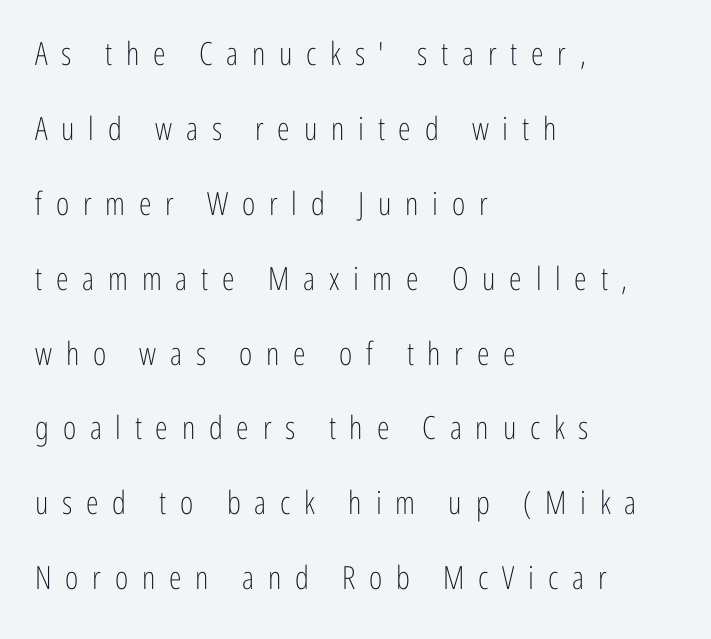
Notice the wide empty band between every row — that's loose leading. Varying glyph widths throughout — classic text-font behaviour. Is the stroke heavy? The answer is a plain regular-or-lighter. Honestly, the letter spacing is so wide it's the main thing you notice.
